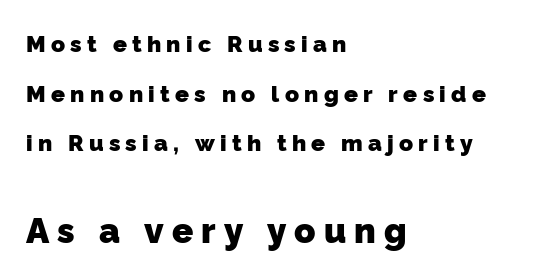
Q: Is the text bold? A: Yes.
Q: Is the typeface a serif or a sans-serif typeface? A: Sans-serif.
Q: Is the text underlined? A: No.
Q: How is the paragraph aligned? A: Left-aligned.
Q: Is the spacing between letters normal or unusually wide? A: Unusually wide.
Q: Is the spacing between lines tight, normal or loose? A: Loose.
Q: Which block of text is set in a larger size, the first (top) or the second (bottom)? A: The second (bottom) one.
Q: Width (condensed, normal, or wide)? A: Normal.
Q: Stroke contrast? A: Low.
Q: x-height? A: Medium.
Q: Monospaced? A: No.
